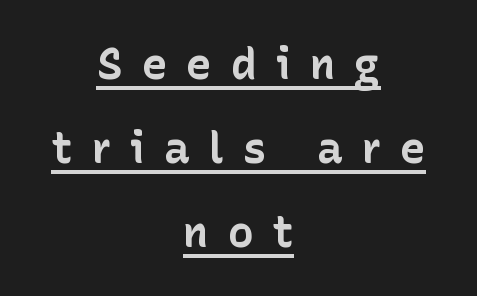
The image shows 43 px bold sans-serif type, upright; set centered, loose line spacing (1.95x), unusually wide letter spacing (+0.44 em), underlined; low stroke contrast and a medium x-height.
